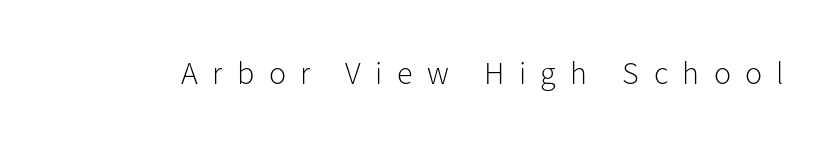
Q: Is the text bold? A: No.
Q: Is the text italic (slanted)? A: No, it is upright.
Q: Is the typeface a serif or a sans-serif typeface? A: Sans-serif.
Q: Is the text underlined? A: No.
Q: Is the spacing between letters normal or unusually wide? A: Unusually wide.
Q: Width (condensed, normal, or wide)? A: Normal.
Q: Stroke contrast? A: Low.
Q: x-height? A: Medium.
Q: Monospaced? A: No.
